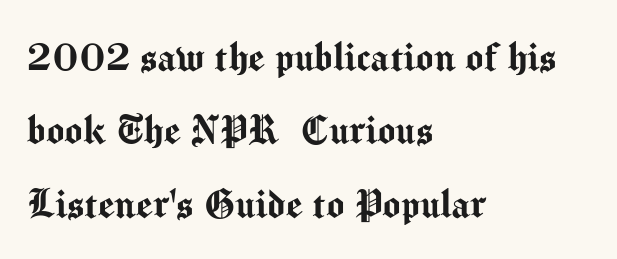
Default kerning and tracking; the words read as compact shapes. This is sans-serif lettering, the kind often seen on screens and signage. The text block is weighted toward the left margin, trailing off unevenly rightward. Every stem runs plumb, perpendicular to the baseline. Is this a fixed-width face? No — the glyphs have proportional, varying widths. Regarding leading, the lines here are spaced in the standard way.
